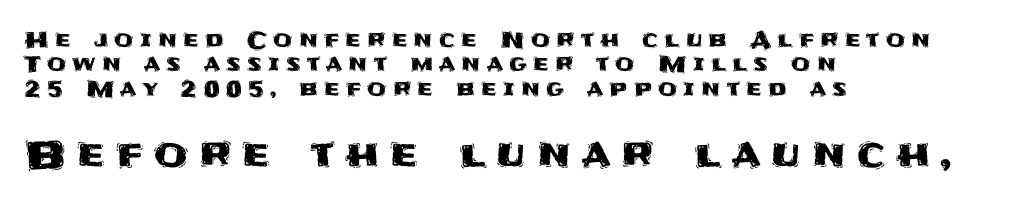
Q: Is the text italic (slanted)? A: No, it is upright.
Q: Is the typeface a serif or a sans-serif typeface? A: Sans-serif.
Q: Is the text underlined? A: No.
Q: How is the paragraph aligned? A: Left-aligned.
Q: Is the spacing between letters normal or unusually wide? A: Unusually wide.
Q: Is the spacing between lines tight, normal or loose? A: Tight.
Q: Which block of text is set in a larger size, the first (top) or the second (bottom)? A: The second (bottom) one.
Q: Width (condensed, normal, or wide)? A: Normal.
Q: Stroke contrast? A: Medium.
Q: x-height? A: Large.
Q: Monospaced? A: No.
